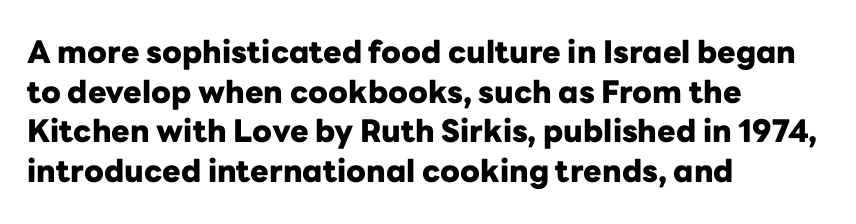
Q: Is the text bold? A: Yes.
Q: Is the text italic (slanted)? A: No, it is upright.
Q: Is the typeface a serif or a sans-serif typeface? A: Sans-serif.
Q: Is the text underlined? A: No.
Q: How is the paragraph aligned? A: Left-aligned.
Q: Is the spacing between letters normal or unusually wide? A: Normal.
Q: Is the spacing between lines tight, normal or loose? A: Normal.
Q: Width (condensed, normal, or wide)? A: Normal.
Q: Stroke contrast? A: Low.
Q: x-height? A: Medium.
Q: Monospaced? A: No.
